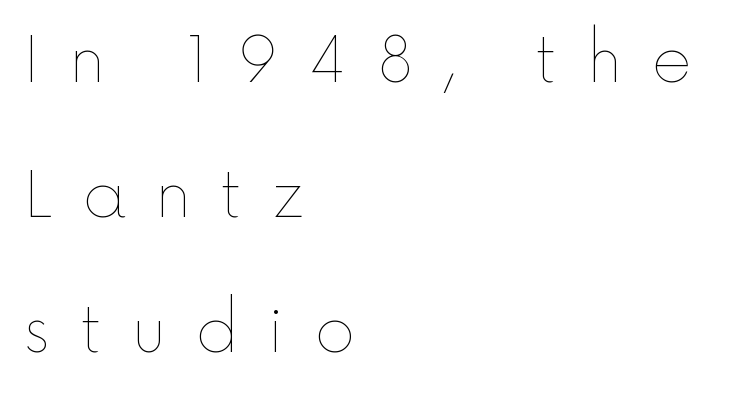
{"italic": "no", "bold": "no", "weight": "thin", "width": "normal", "x_height": "medium", "monospaced": "no", "underline": "no", "align": "left", "line_spacing": "loose", "line_spacing_ratio": 2.18, "letter_spacing": "wide", "letter_spacing_em": 0.48, "glyph_px": 62}
